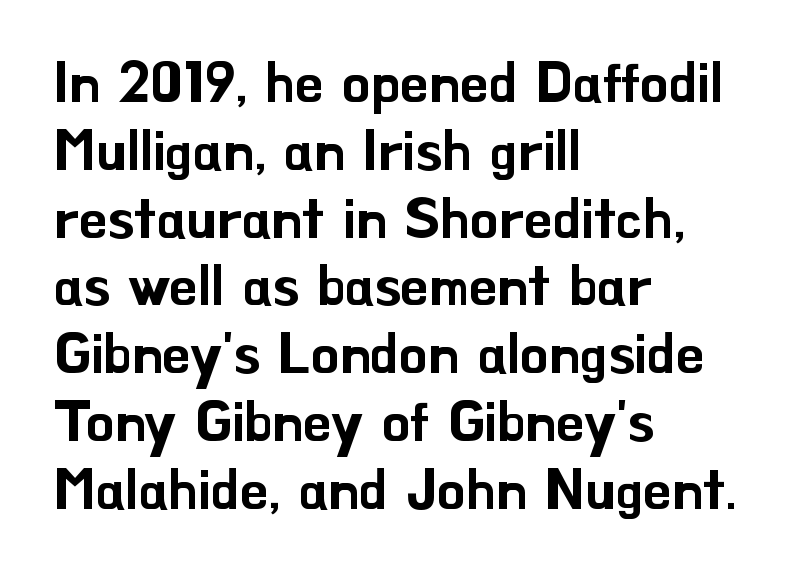
Q: Is the text italic (slanted)? A: No, it is upright.
Q: Is the typeface a serif or a sans-serif typeface? A: Sans-serif.
Q: Is the text underlined? A: No.
Q: How is the paragraph aligned? A: Left-aligned.
Q: Is the spacing between letters normal or unusually wide? A: Normal.
Q: Width (condensed, normal, or wide)? A: Normal.
Q: Stroke contrast? A: Low.
Q: x-height? A: Small.
Q: Monospaced? A: No.
